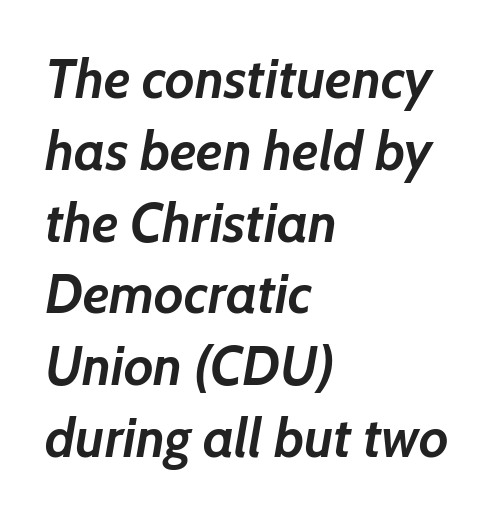
Q: Is the text bold? A: Yes.
Q: Is the text italic (slanted)? A: Yes, it leans right by about 7 degrees.
Q: Is the text underlined? A: No.
Q: How is the paragraph aligned? A: Left-aligned.
Q: Is the spacing between letters normal or unusually wide? A: Normal.
Q: Is the spacing between lines tight, normal or loose? A: Normal.
Q: Width (condensed, normal, or wide)? A: Normal.
Q: Stroke contrast? A: Low.
Q: x-height? A: Medium.
Q: Monospaced? A: No.
